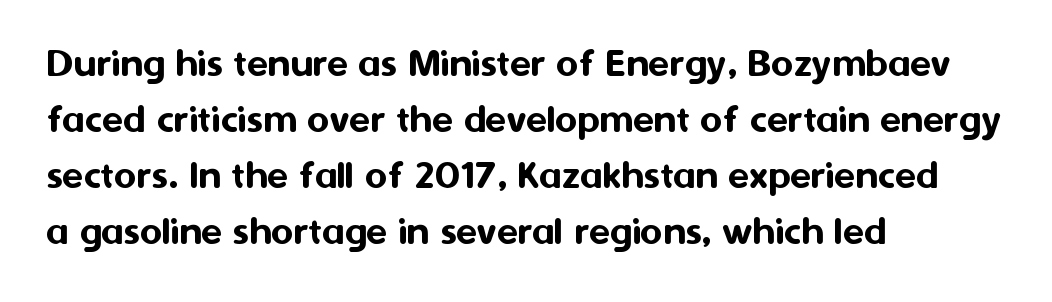
Character widths vary here, with narrow letters taking less room than wide ones. A sans-serif font was chosen for this passage. The vertical gap from one line to the next is medium. Spacing between characters is what you'd get straight out of the box. A classic flush-left, rag-right setting is used for this passage.
